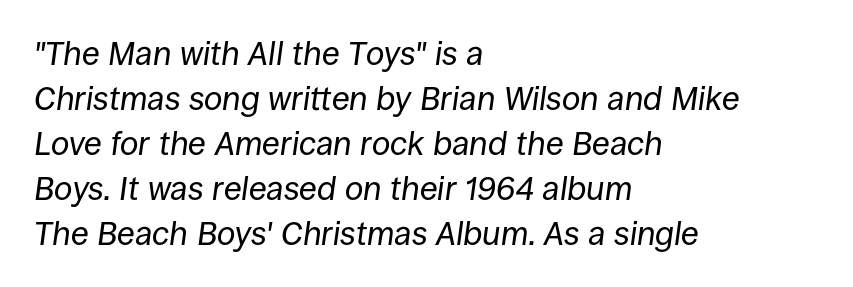
The image shows 33 px regular-weight type, italic (leaning right); set left-aligned, normal line spacing (1.36x), normal letter spacing, not underlined; low stroke contrast and a large x-height.
